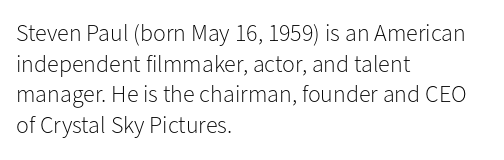
Q: Is the text bold? A: No.
Q: Is the text italic (slanted)? A: No, it is upright.
Q: Is the text underlined? A: No.
Q: How is the paragraph aligned? A: Left-aligned.
Q: Is the spacing between letters normal or unusually wide? A: Normal.
Q: Is the spacing between lines tight, normal or loose? A: Normal.
